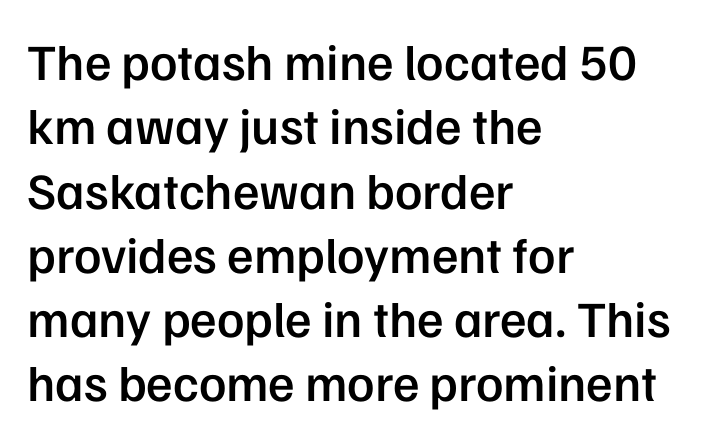
{"serif": "no", "italic": "no", "bold": "semi", "weight": "semibold", "width": "normal", "stroke_contrast": "low", "x_height": "medium", "monospaced": "no", "underline": "no", "align": "left", "line_spacing": "normal", "line_spacing_ratio": 1.26, "letter_spacing": "normal", "letter_spacing_em": 0.0, "glyph_px": 51}
